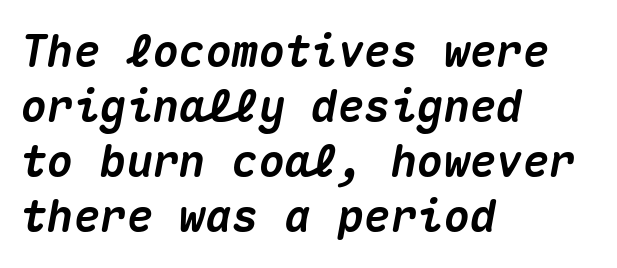
Q: Is the text bold? A: Yes.
Q: Is the text italic (slanted)? A: Yes, it leans right by about 10 degrees.
Q: Is the text underlined? A: No.
Q: How is the paragraph aligned? A: Left-aligned.
Q: Is the spacing between letters normal or unusually wide? A: Normal.
Q: Is the spacing between lines tight, normal or loose? A: Normal.
Q: Width (condensed, normal, or wide)? A: Normal.
Q: Stroke contrast? A: Medium.
Q: x-height? A: Medium.
Q: Monospaced? A: Yes.
